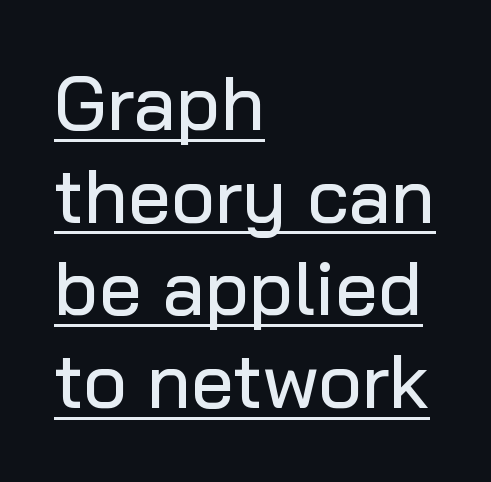
No extra tracking has been applied to these lines. Check the space under the baseline: a stroke is drawn there. The passage is arranged the way most books set body copy — flush left. If you drew a line through each stem, it would be perfectly vertical. What kind of face is this? One without serifs — a sans. The face used here is proportionally spaced, like ordinary book or web type.
